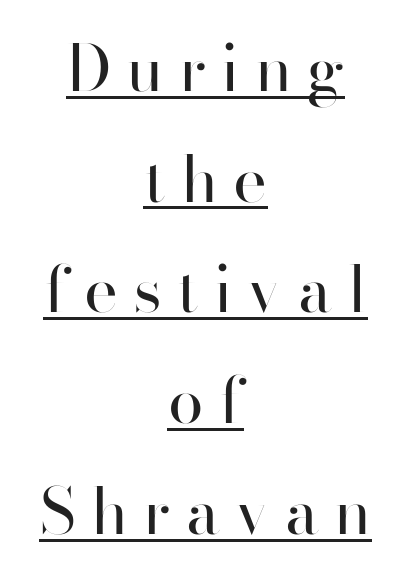
The image shows 64 px regular-weight sans-serif type, upright; set centered, line spacing 1.73x, unusually wide letter spacing (+0.24 em), underlined; high stroke contrast and a small x-height.
